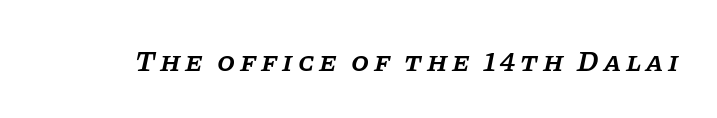
Q: Is the text bold? A: Semi-bold.
Q: Is the text italic (slanted)? A: Yes, it leans right by about 11 degrees.
Q: Is the typeface a serif or a sans-serif typeface? A: Serif.
Q: Is the text underlined? A: No.
Q: Width (condensed, normal, or wide)? A: Normal.
Q: Stroke contrast? A: Low.
Q: x-height? A: Large.
Q: Monospaced? A: No.
